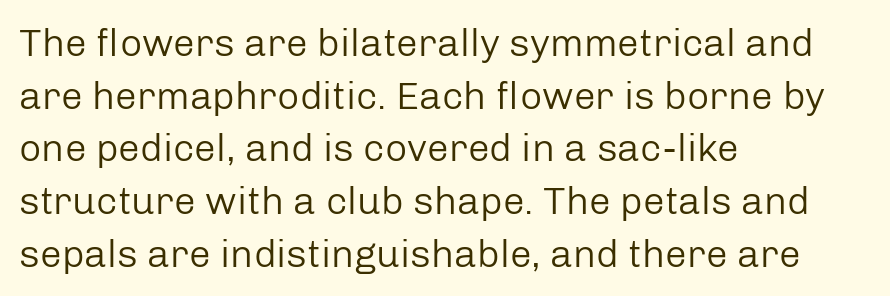
The image shows 39 px regular-weight sans-serif type, upright; set left-aligned, normal line spacing (1.35x), normal letter spacing, not underlined; low stroke contrast and a medium x-height.
